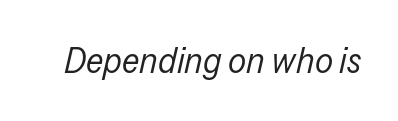
A quiet, ordinary-to-light weight characterises the typeface. These lines are rendered in a variable-pitch font. The rendering keeps characters at their native spacing. Italic: yes, the glyphs are oblique.
